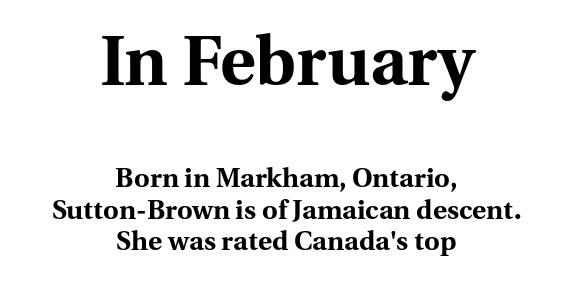
The image shows 68 px bold serif type, upright; set centered, line spacing 1.16x, normal letter spacing, not underlined; the first (top) block is 2.52x larger; medium stroke contrast and a medium x-height.
